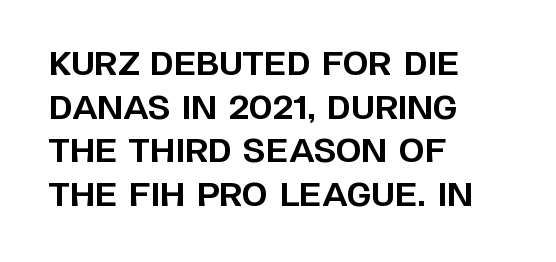
The line-height multiplier appears to be the usual default. Vertical strokes here are truly vertical. Think of a printed novel: that variable character pitch is what you see here. Check where the strokes stop: nothing finishes them off — pure sans. No extra tracking has been applied to these lines. The words here are not underlined.
